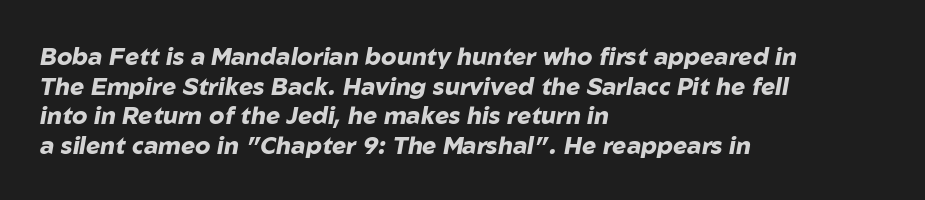
Layout note: lines flush left. The strip under each line holds only bare page. Weight: bold. Tracking value appears to be zero — textbook default spacing. When letters slant like this, we call the style italic.
